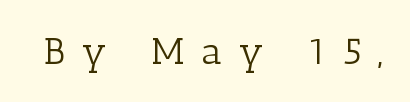
Letterform terminals end in serifs throughout the passage. Short note: letters widely spaced. Italic: no, the glyphs are upright roman. The passage shown is typed in a proportional face where columns would drift.
